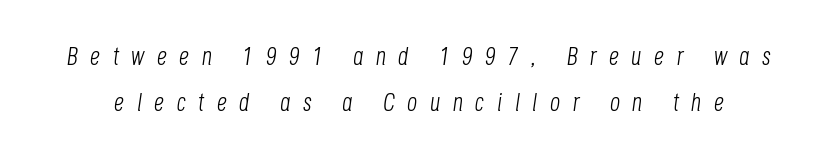
{"italic": "yes", "lean": "right", "slant_degrees": 8, "bold": "no", "underline": "no", "line_spacing_ratio": 1.85, "letter_spacing": "wide", "letter_spacing_em": 0.5, "glyph_px": 25}
